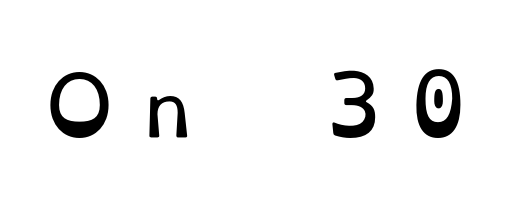
{"italic": "no", "bold": "no", "weight": "regular", "width": "normal", "stroke_contrast": "low", "x_height": "small", "monospaced": "no", "underline": "no", "letter_spacing": "wide", "letter_spacing_em": 0.41, "glyph_px": 74}
